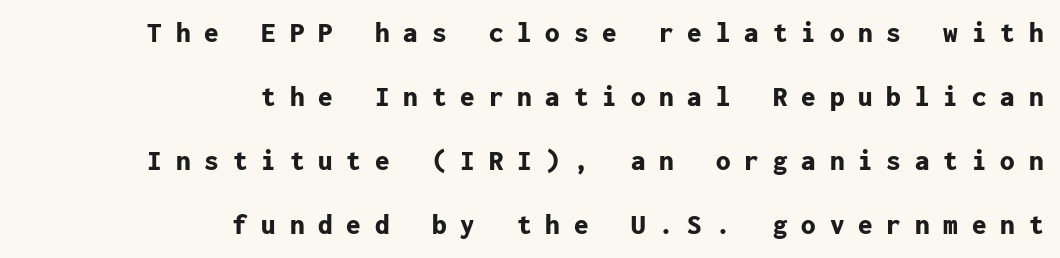
Lines of text with bare space underneath. These lines were composed using upright roman letters. Each line ends at the same right margin while the left side varies. Between one letter and the next there's a generous, obvious gap. No feet cap the strokes, marking this as sans-serif type. Here the designer chose a console-style face with uniform glyph widths.
